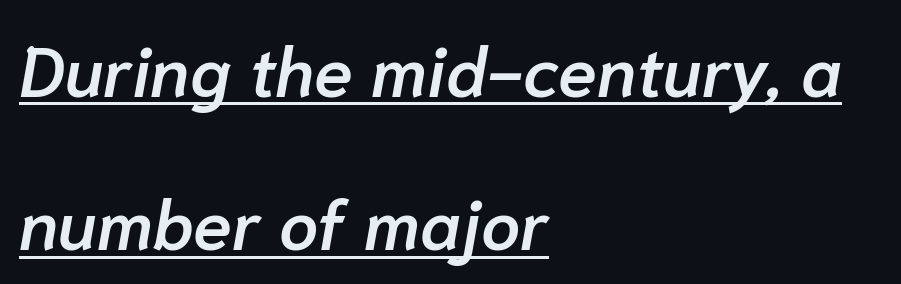
Q: Is the text bold? A: Semi-bold.
Q: Is the text italic (slanted)? A: Yes, it leans right by about 10 degrees.
Q: Is the text underlined? A: Yes.
Q: How is the paragraph aligned? A: Left-aligned.
Q: Is the spacing between letters normal or unusually wide? A: Normal.
Q: Is the spacing between lines tight, normal or loose? A: Loose.
Q: Width (condensed, normal, or wide)? A: Normal.
Q: Stroke contrast? A: Low.
Q: x-height? A: Medium.
Q: Monospaced? A: No.
